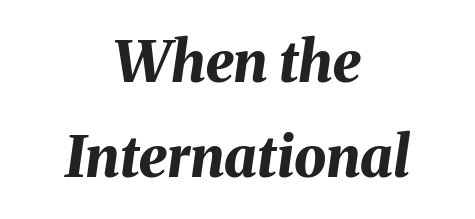
Q: Is the text bold? A: Yes.
Q: Is the text italic (slanted)? A: Yes, it leans right by about 8 degrees.
Q: Is the text underlined? A: No.
Q: How is the paragraph aligned? A: Centered.
Q: Is the spacing between letters normal or unusually wide? A: Normal.
Q: Is the spacing between lines tight, normal or loose? A: Normal.
Q: Width (condensed, normal, or wide)? A: Normal.
Q: Stroke contrast? A: Medium.
Q: x-height? A: Medium.
Q: Monospaced? A: No.
